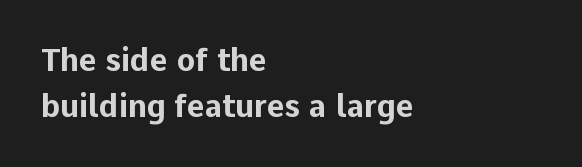
The image shows 31 px bold sans-serif type, upright; set left-aligned, normal line spacing (1.5x), normal letter spacing, not underlined; low stroke contrast and a medium x-height.
